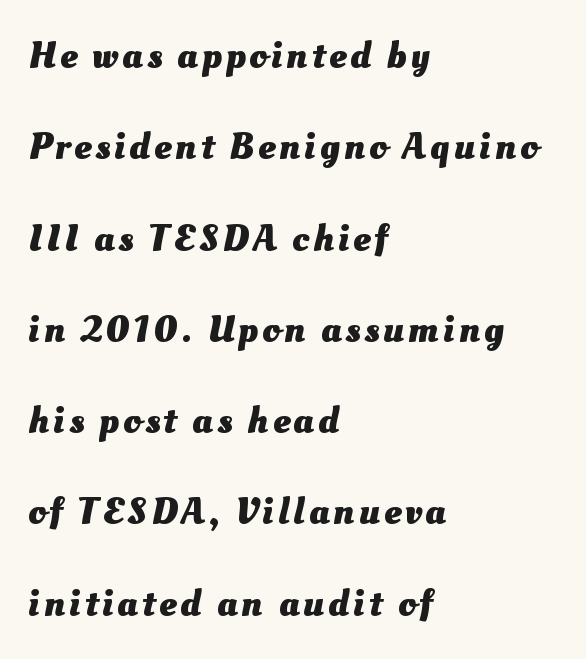
{"bold": "yes", "weight": "heavy", "width": "normal", "stroke_contrast": "medium", "x_height": "small", "monospaced": "no", "underline": "no", "align": "left", "line_spacing": "loose", "line_spacing_ratio": 2.34, "glyph_px": 39}
